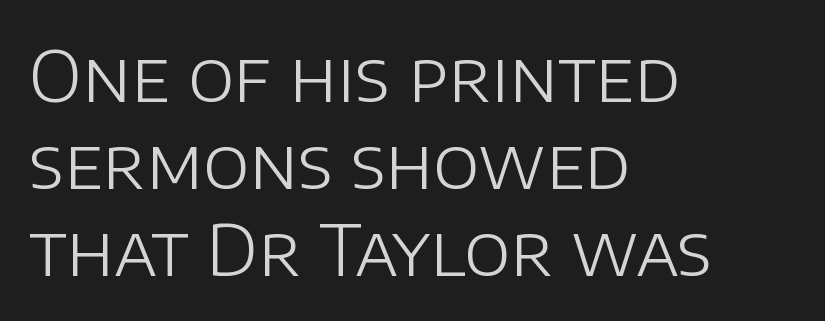
The image shows 70 px light sans-serif type, upright; set left-aligned, line spacing 1.24x, normal letter spacing, not underlined; low stroke contrast and a large x-height.
